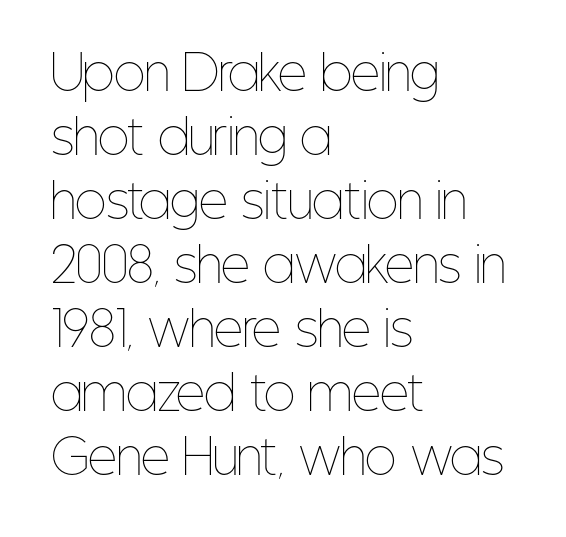
Compared with typical paragraphs, the rows here are spaced about the same. Horizontally, the lines are justified to the leading edge only. The letters stand upright; this is a roman face. Spacing verdict: proportional, widths tailored to each character.
